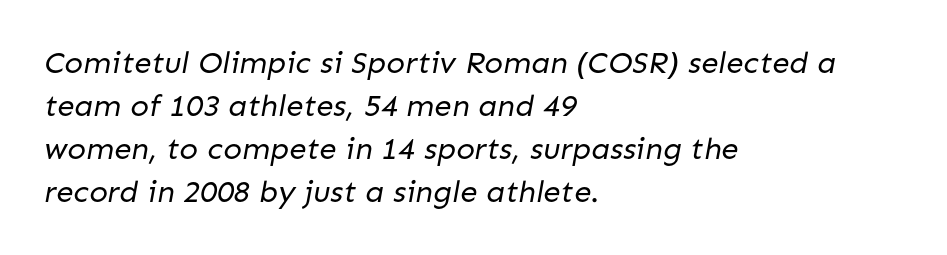
{"serif": "no", "bold": "no", "weight": "regular", "width": "normal", "stroke_contrast": "low", "x_height": "medium", "monospaced": "no", "underline": "no", "align": "left", "line_spacing": "normal", "line_spacing_ratio": 1.39, "letter_spacing": "normal", "letter_spacing_em": 0.0, "glyph_px": 31}
